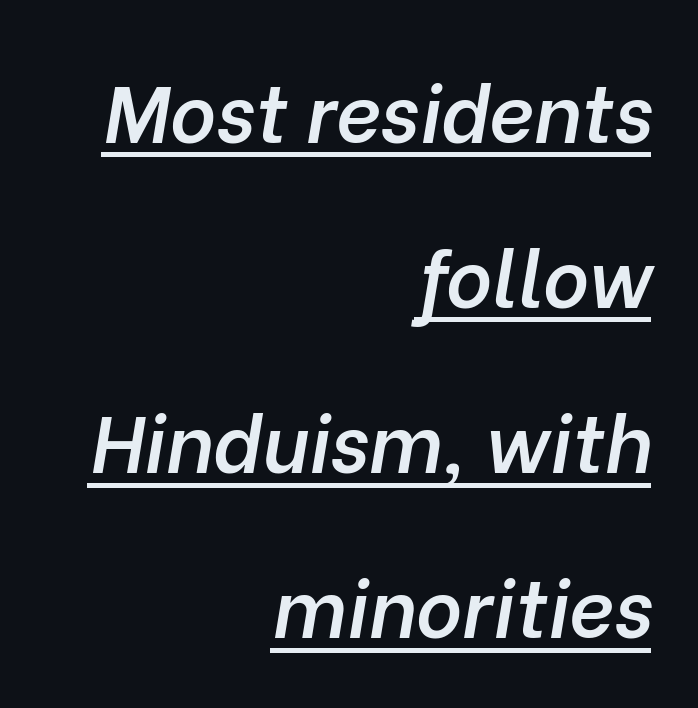
The image shows 79 px semibold type, italic (leaning right); set right-aligned, loose line spacing (2.09x), normal letter spacing, underlined; low stroke contrast and a medium x-height.
